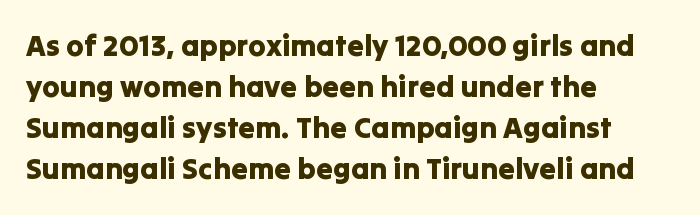
The image shows 30 px sans-serif type, upright; set left-aligned, normal line spacing (1.37x), normal letter spacing, not underlined; low stroke contrast and a medium x-height.
